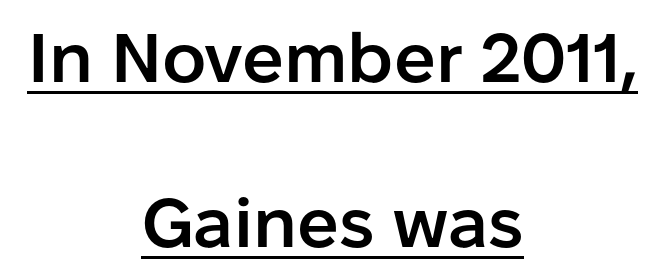
{"serif": "no", "italic": "no", "bold": "semi", "weight": "semibold", "width": "normal", "stroke_contrast": "low", "x_height": "medium", "monospaced": "no", "underline": "yes", "align": "center", "line_spacing": "loose", "line_spacing_ratio": 2.39, "letter_spacing": "normal", "letter_spacing_em": 0.0, "glyph_px": 69}
